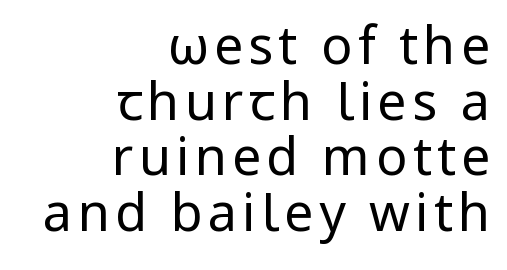
{"serif": "no", "italic": "no", "bold": "no", "weight": "regular", "width": "normal", "stroke_contrast": "low", "x_height": "medium", "monospaced": "no", "underline": "no", "align": "right", "line_spacing": "tight", "line_spacing_ratio": 1.07, "glyph_px": 52}
